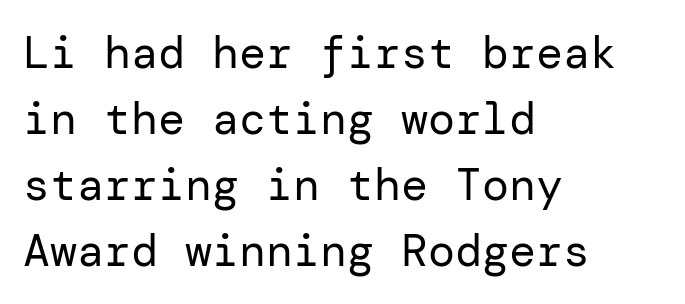
Nothing unusual about the tracking: characters are spaced as the font intends. The letters carry no serifs — their stems end cleanly without finishing strokes. The cut favours lightness, reaching ordinary text weight at its darkest. Line spacing here is normal.
